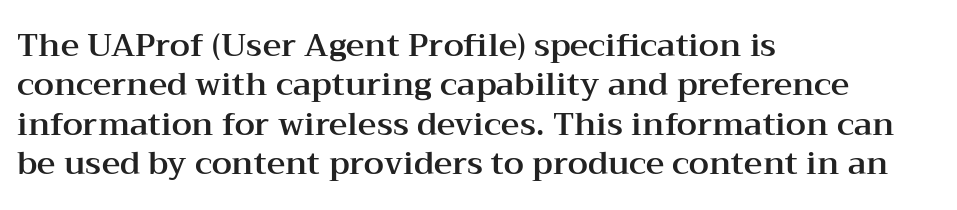
Proportional: the letters do not fall into vertical columns. Ordinary non-slanted type is in use. The letters carry serifs — small finishing strokes at the ends of their stems. The compositor pushed each line to the left boundary.
